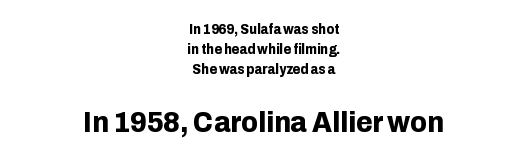
Nope, not italic — everything's standing straight. Horizontally, the lines are justified to the midpoint only. A student would notice the bottom passage is typeset larger than what precedes it. You could not count columns in this text — the font is proportionally spaced.
